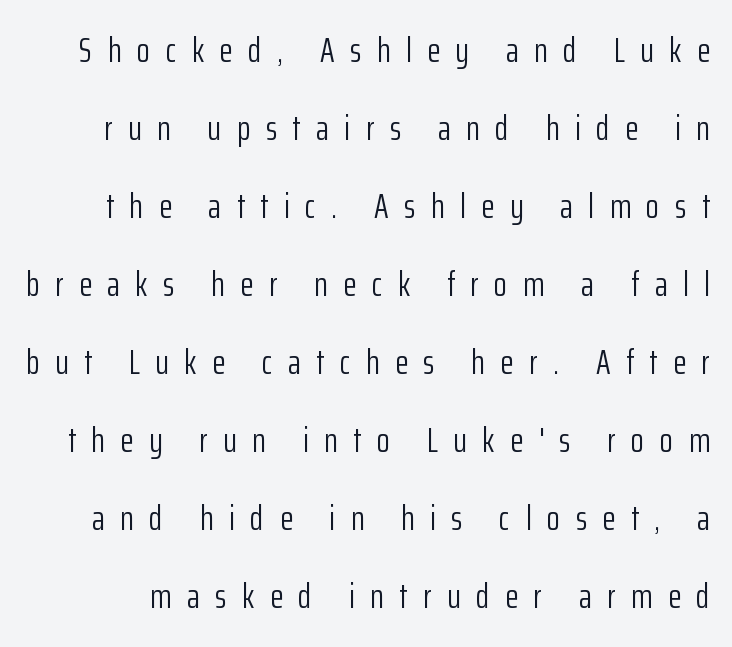
{"serif": "no", "italic": "no", "bold": "no", "weight": "light", "width": "condensed", "stroke_contrast": "low", "x_height": "medium", "monospaced": "no", "underline": "no", "line_spacing": "loose", "line_spacing_ratio": 2.23, "letter_spacing": "wide", "letter_spacing_em": 0.44, "glyph_px": 35}
